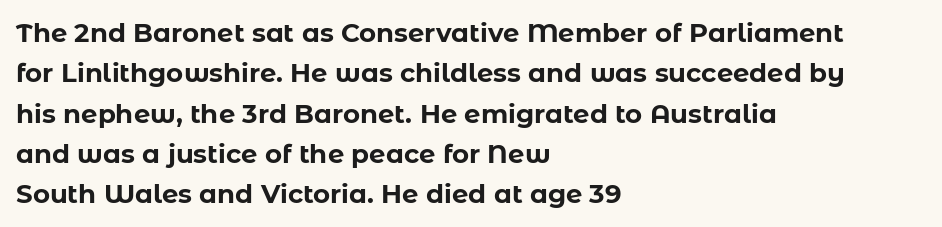
{"italic": "no", "bold": "yes", "underline": "no", "align": "left", "line_spacing": "normal", "line_spacing_ratio": 1.55, "letter_spacing": "normal", "letter_spacing_em": 0.0, "glyph_px": 26}
